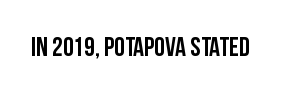
{"italic": "no", "underline": "no", "letter_spacing": "normal", "letter_spacing_em": 0.0, "glyph_px": 27}
